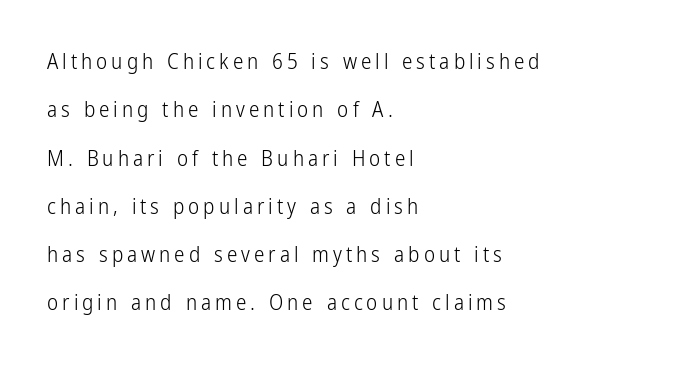
The image shows 21 px text type, upright; set left-aligned, loose line spacing (2.3x), not underlined.
